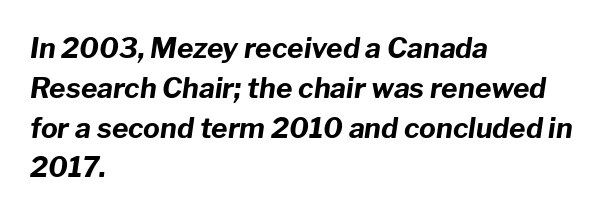
Notice how thick the strokes are: this is what a full bold looks like. Horizontal bands of white between lines are of average thickness. Which margin do the lines hug? The left one — the right edge is uneven. Inter-character spacing is left at the font's built-in metrics. In terms of posture, this sample is oblique. You could not count columns in this text — the font is proportionally spaced.
